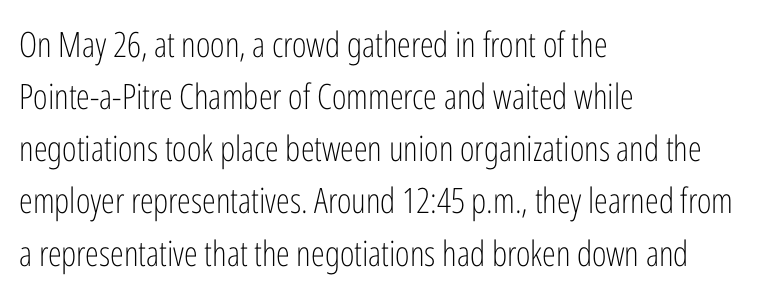
The image shows 35 px light, condensed sans-serif type, upright; set left-aligned, normal line spacing (1.49x), normal letter spacing, not underlined; low stroke contrast and a medium x-height.
